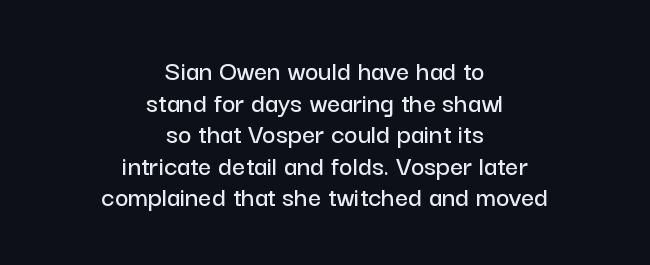
{"serif": "no", "italic": "no", "width": "normal", "stroke_contrast": "low", "x_height": "medium", "monospaced": "no", "underline": "no", "align": "center", "line_spacing": "tight", "line_spacing_ratio": 1.09, "letter_spacing": "normal", "letter_spacing_em": 0.0, "glyph_px": 29}
